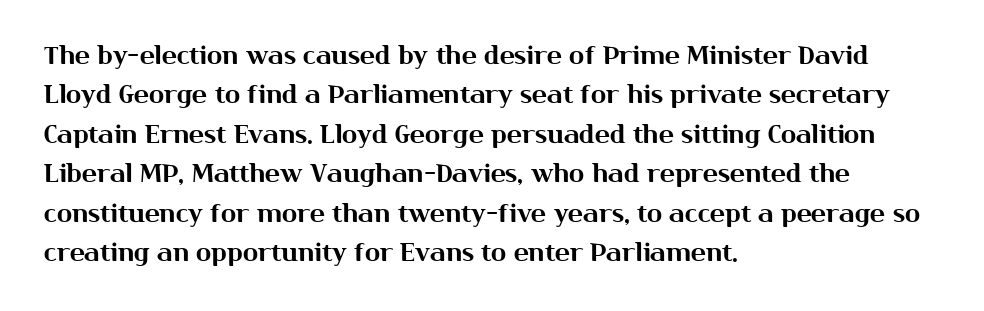
{"italic": "no", "underline": "no", "align": "left", "line_spacing": "normal", "line_spacing_ratio": 1.58, "letter_spacing": "normal", "letter_spacing_em": 0.0, "glyph_px": 25}
